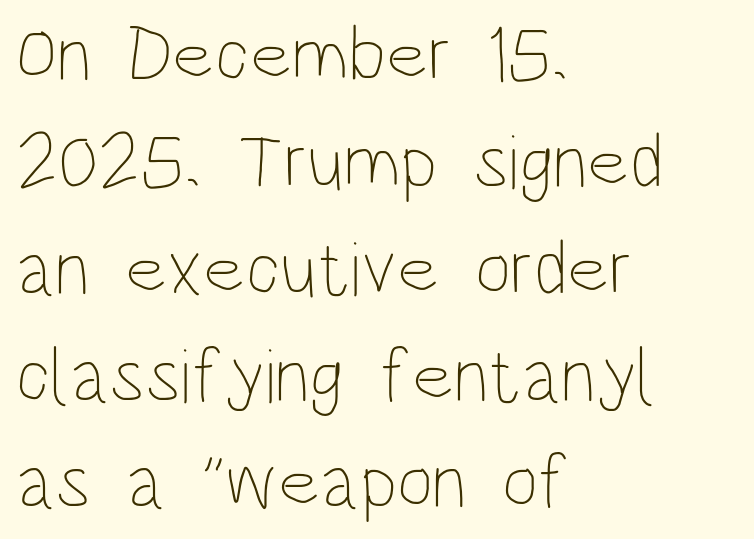
The image shows 78 px thin, condensed type, upright; set left-aligned, normal line spacing (1.37x), normal letter spacing, not underlined; low stroke contrast and a large x-height.
